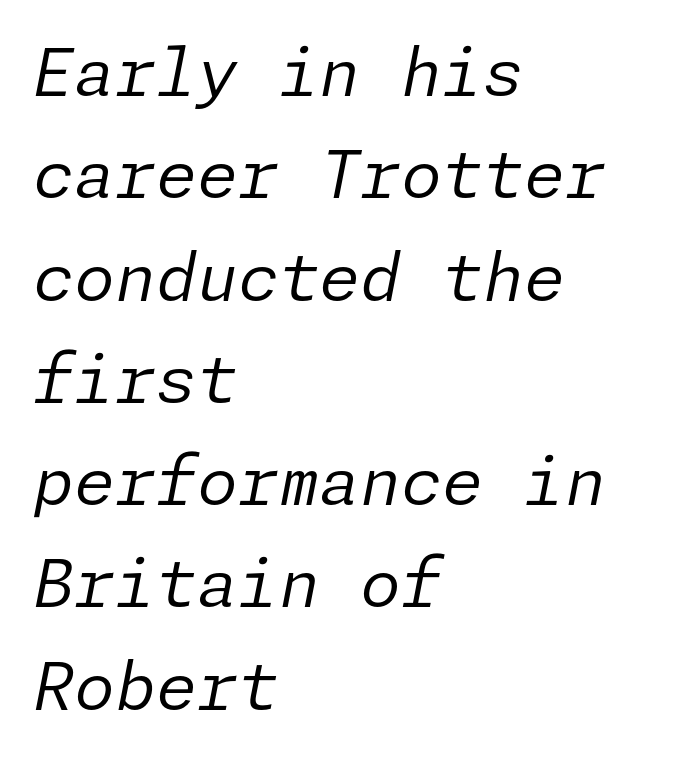
The image shows 66 px regular-weight type, italic (leaning right); set left-aligned, normal line spacing (1.55x), normal letter spacing, not underlined; low stroke contrast and a medium x-height.
